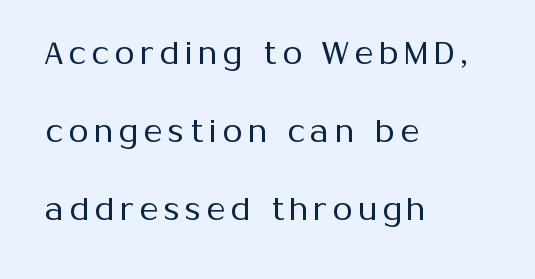
Q: Is the text bold? A: No.
Q: Is the text italic (slanted)? A: No, it is upright.
Q: Is the typeface a serif or a sans-serif typeface? A: Sans-serif.
Q: Is the text underlined? A: No.
Q: How is the paragraph aligned? A: Left-aligned.
Q: Is the spacing between lines tight, normal or loose? A: Loose.
Q: Width (condensed, normal, or wide)? A: Normal.
Q: Stroke contrast? A: Medium.
Q: x-height? A: Medium.
Q: Monospaced? A: No.
